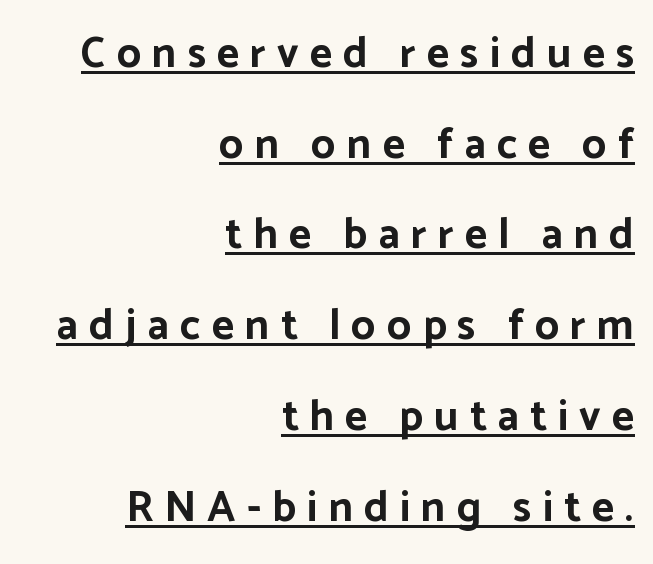
The image shows 43 px bold sans-serif type, upright; set right-aligned, loose line spacing (2.11x), unusually wide letter spacing (+0.26 em), underlined; low stroke contrast and a medium x-height.
